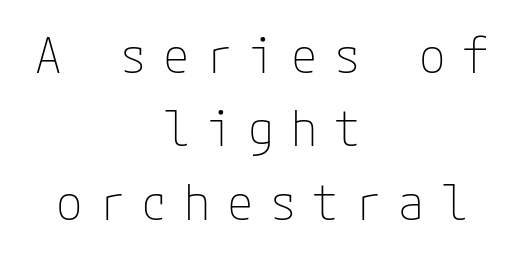
Q: Is the text bold? A: No.
Q: Is the text italic (slanted)? A: No, it is upright.
Q: Is the typeface a serif or a sans-serif typeface? A: Sans-serif.
Q: Is the text underlined? A: No.
Q: How is the paragraph aligned? A: Centered.
Q: Is the spacing between letters normal or unusually wide? A: Unusually wide.
Q: Is the spacing between lines tight, normal or loose? A: Normal.
Q: Width (condensed, normal, or wide)? A: Normal.
Q: Stroke contrast? A: Low.
Q: x-height? A: Medium.
